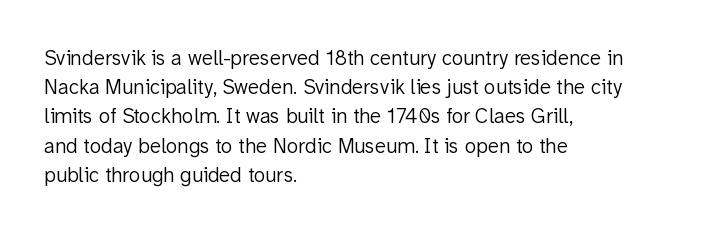
The image shows 21 px text type, upright; set left-aligned, normal line spacing (1.39x), normal letter spacing, not underlined.
